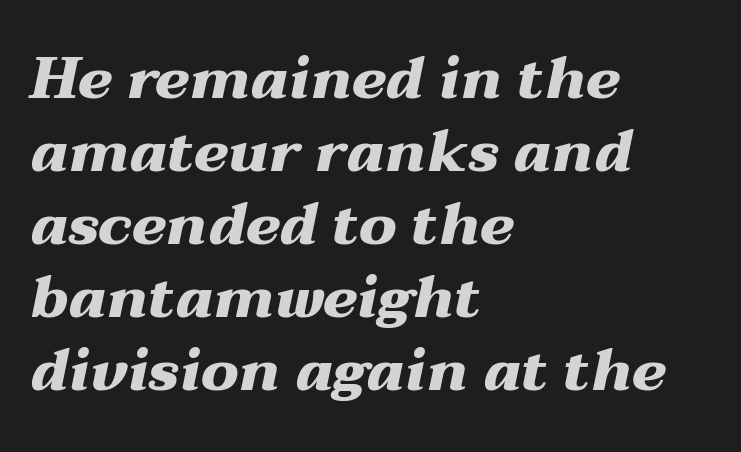
On the weight axis this lands at bold, roughly 700. Do the characters align in a grid? No, the font is proportional. Teacher's note: observe the even left margin — that is flush-left alignment. Glyph-to-glyph distance matches everyday printed text. Check under the words: just untouched page. Whoever set this chose a conventional vertical rhythm.
